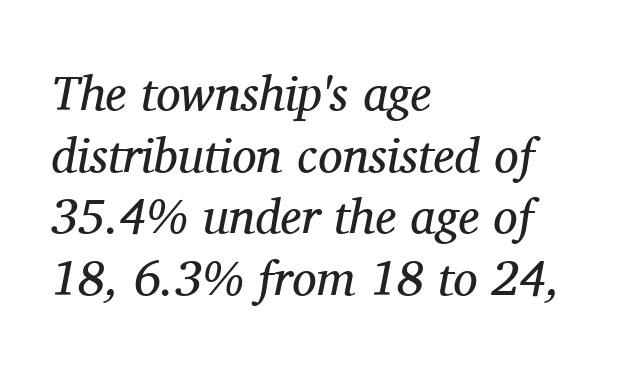
{"serif": "yes", "italic": "yes", "lean": "right", "slant_degrees": 11, "bold": "no", "weight": "regular", "width": "normal", "stroke_contrast": "medium", "x_height": "medium", "monospaced": "no", "underline": "no", "align": "left", "line_spacing": "normal", "line_spacing_ratio": 1.26, "letter_spacing": "normal", "letter_spacing_em": 0.0, "glyph_px": 49}
